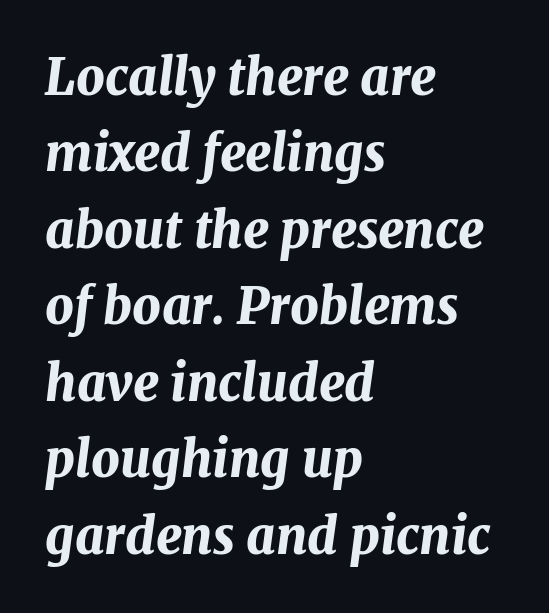
The image shows 50 px bold type, italic (leaning right); set left-aligned, normal line spacing (1.53x), normal letter spacing, not underlined; medium stroke contrast and a medium x-height.
